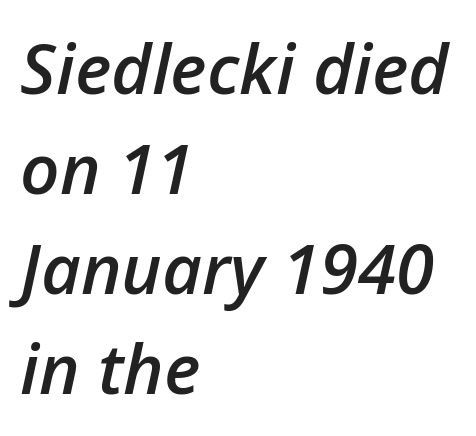
{"italic": "yes", "lean": "right", "slant_degrees": 12, "bold": "semi", "weight": "semibold", "width": "normal", "stroke_contrast": "low", "x_height": "medium", "monospaced": "no", "underline": "no", "align": "left", "line_spacing": "normal", "line_spacing_ratio": 1.45, "letter_spacing": "normal", "letter_spacing_em": 0.0, "glyph_px": 69}
